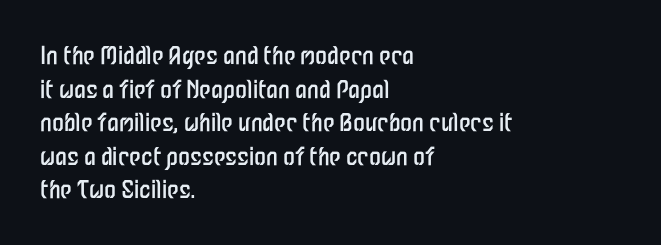
Does the copy run flush right? No — it runs flush left. Does extra space separate the letters? No, they use regular spacing. The letters look calm and open, with moderate or lighter stems. Beneath every word, the page is bare. Normally led — the rows are evenly, conventionally spaced.
